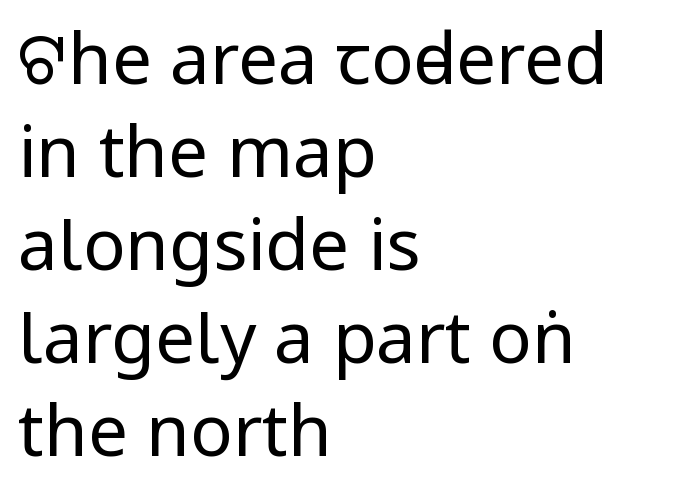
Q: Is the text bold? A: No.
Q: Is the text italic (slanted)? A: No, it is upright.
Q: Is the typeface a serif or a sans-serif typeface? A: Sans-serif.
Q: Is the text underlined? A: No.
Q: How is the paragraph aligned? A: Left-aligned.
Q: Is the spacing between letters normal or unusually wide? A: Normal.
Q: Is the spacing between lines tight, normal or loose? A: Normal.
Q: Width (condensed, normal, or wide)? A: Condensed.
Q: Stroke contrast? A: Low.
